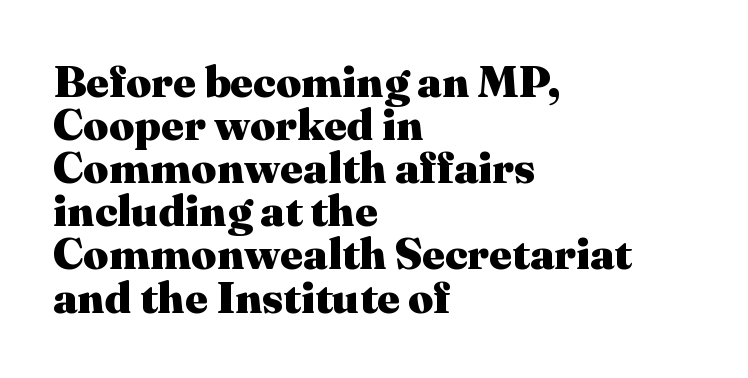
Q: Is the text bold? A: Yes.
Q: Is the text italic (slanted)? A: No, it is upright.
Q: Is the typeface a serif or a sans-serif typeface? A: Serif.
Q: Is the text underlined? A: No.
Q: How is the paragraph aligned? A: Left-aligned.
Q: Is the spacing between letters normal or unusually wide? A: Normal.
Q: Is the spacing between lines tight, normal or loose? A: Tight.
Q: Width (condensed, normal, or wide)? A: Normal.
Q: Stroke contrast? A: Medium.
Q: x-height? A: Medium.
Q: Monospaced? A: No.
